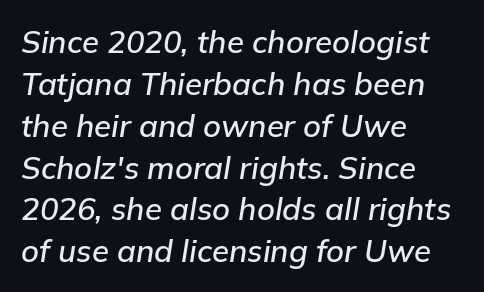
{"italic": "yes", "lean": "right", "slant_degrees": 9, "width": "normal", "stroke_contrast": "low", "x_height": "medium", "monospaced": "no", "underline": "no", "align": "left", "line_spacing": "normal", "line_spacing_ratio": 1.35, "letter_spacing": "normal", "letter_spacing_em": 0.0, "glyph_px": 31}
